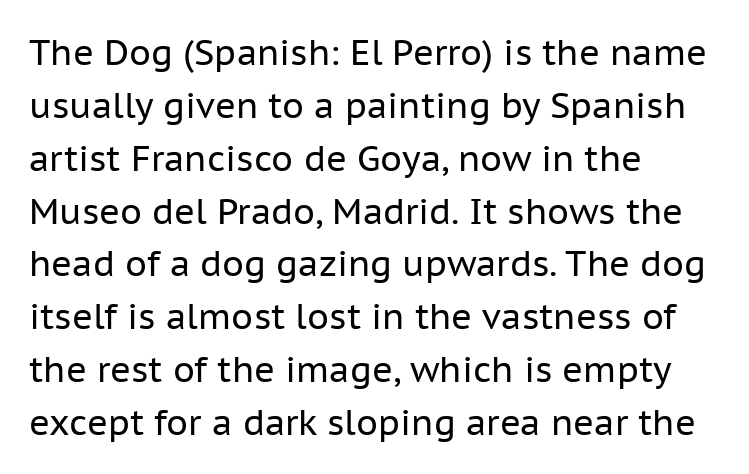
Q: Is the text bold? A: No.
Q: Is the text italic (slanted)? A: No, it is upright.
Q: Is the typeface a serif or a sans-serif typeface? A: Sans-serif.
Q: Is the text underlined? A: No.
Q: How is the paragraph aligned? A: Left-aligned.
Q: Is the spacing between letters normal or unusually wide? A: Normal.
Q: Is the spacing between lines tight, normal or loose? A: Normal.
Q: Width (condensed, normal, or wide)? A: Normal.
Q: Stroke contrast? A: Low.
Q: x-height? A: Medium.
Q: Monospaced? A: No.
